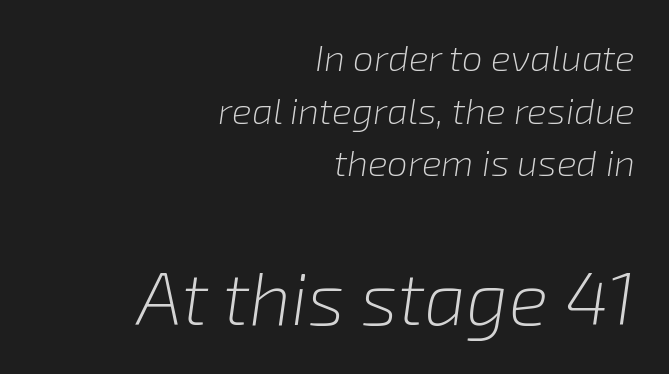
Q: Is the text bold? A: No.
Q: Is the text italic (slanted)? A: Yes, it leans right by about 8 degrees.
Q: Is the text underlined? A: No.
Q: How is the paragraph aligned? A: Right-aligned.
Q: Is the spacing between letters normal or unusually wide? A: Normal.
Q: Is the spacing between lines tight, normal or loose? A: Normal.
Q: Which block of text is set in a larger size, the first (top) or the second (bottom)? A: The second (bottom) one.
Q: Width (condensed, normal, or wide)? A: Normal.
Q: Stroke contrast? A: Low.
Q: x-height? A: Medium.
Q: Monospaced? A: No.
